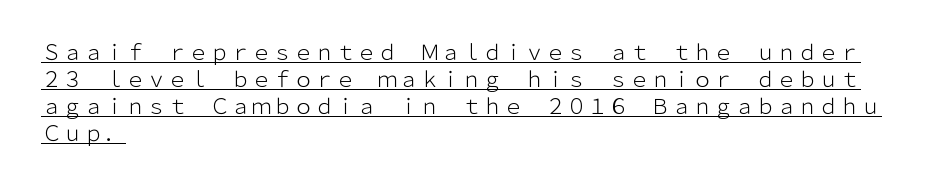
{"italic": "no", "bold": "no", "underline": "yes", "align": "left", "line_spacing": "normal", "line_spacing_ratio": 1.29, "letter_spacing": "normal", "letter_spacing_em": 0.0, "glyph_px": 21}
